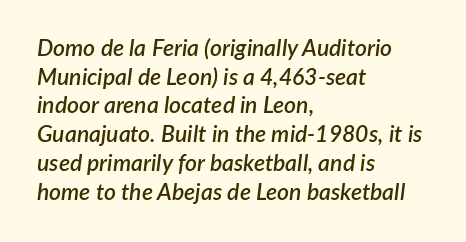
Look at the tracking — it's just the regular setting, nothing added. The rendering uses a moderate line-height, typical for paragraphs. Would a proofreader flag this as italicized? Yes. Plain, unruled lines of type.
